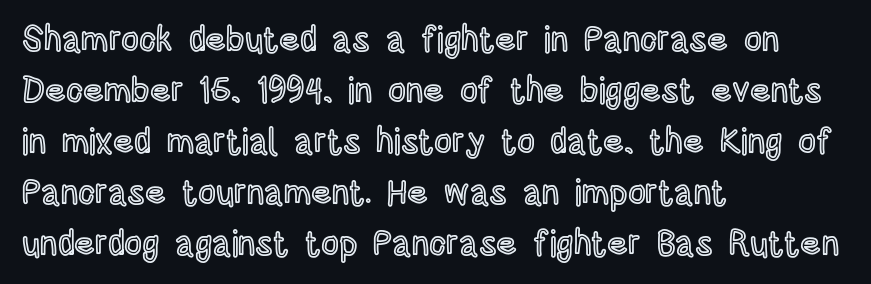
The image shows 35 px condensed type, upright; set left-aligned, normal line spacing (1.46x), normal letter spacing, not underlined; a large x-height.
